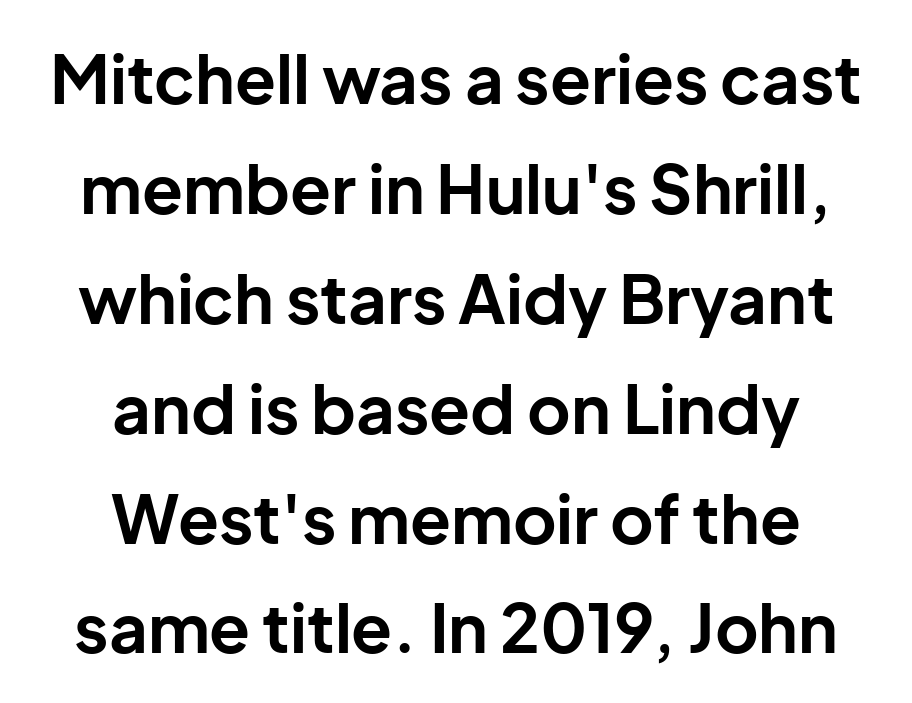
The image shows 67 px bold sans-serif type, upright; set centered, normal line spacing (1.64x), normal letter spacing, not underlined; low stroke contrast and a medium x-height.
